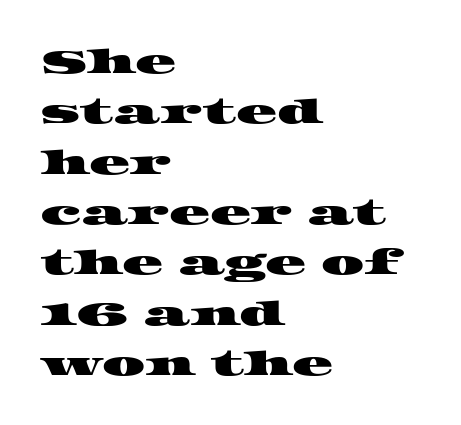
{"serif": "yes", "width": "wide", "stroke_contrast": "high", "x_height": "large", "monospaced": "no", "underline": "no", "align": "left", "line_spacing": "normal", "line_spacing_ratio": 1.48, "letter_spacing": "normal", "letter_spacing_em": 0.0, "glyph_px": 34}
